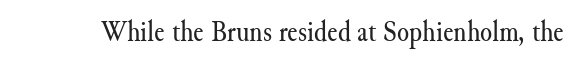
The image shows 31 px regular-weight serif type, upright; set normal letter spacing, not underlined; medium stroke contrast and a small x-height.
